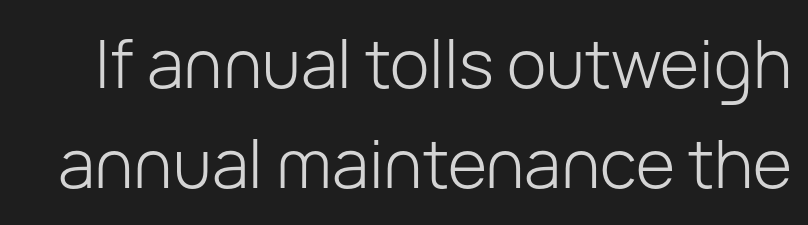
{"serif": "no", "italic": "no", "bold": "no", "weight": "light", "width": "normal", "stroke_contrast": "low", "x_height": "medium", "monospaced": "no", "underline": "no", "line_spacing": "normal", "line_spacing_ratio": 1.49, "letter_spacing": "normal", "letter_spacing_em": 0.0, "glyph_px": 67}
